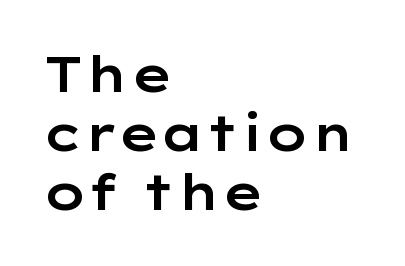
{"serif": "no", "italic": "no", "width": "wide", "stroke_contrast": "low", "x_height": "medium", "monospaced": "no", "underline": "no", "align": "left", "line_spacing_ratio": 1.2, "letter_spacing": "normal", "letter_spacing_em": 0.0, "glyph_px": 49}
